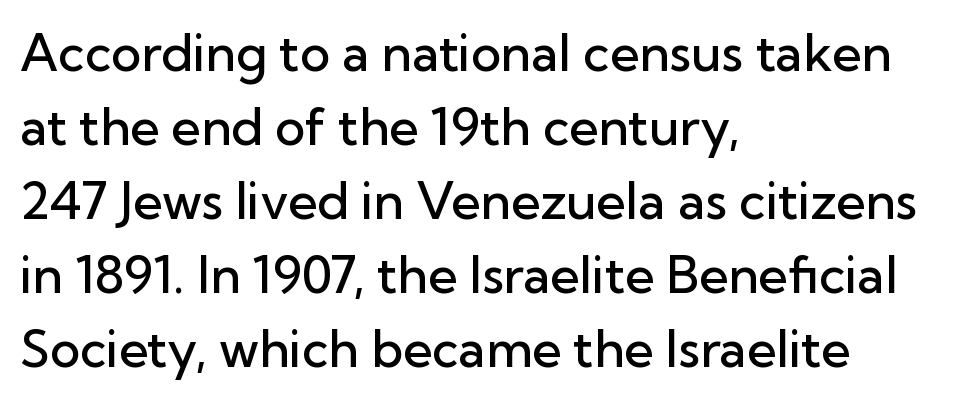
{"serif": "no", "italic": "no", "bold": "semi", "weight": "semibold", "width": "normal", "stroke_contrast": "low", "x_height": "medium", "monospaced": "no", "underline": "no", "align": "left", "line_spacing": "normal", "line_spacing_ratio": 1.45, "letter_spacing": "normal", "letter_spacing_em": 0.0, "glyph_px": 51}
